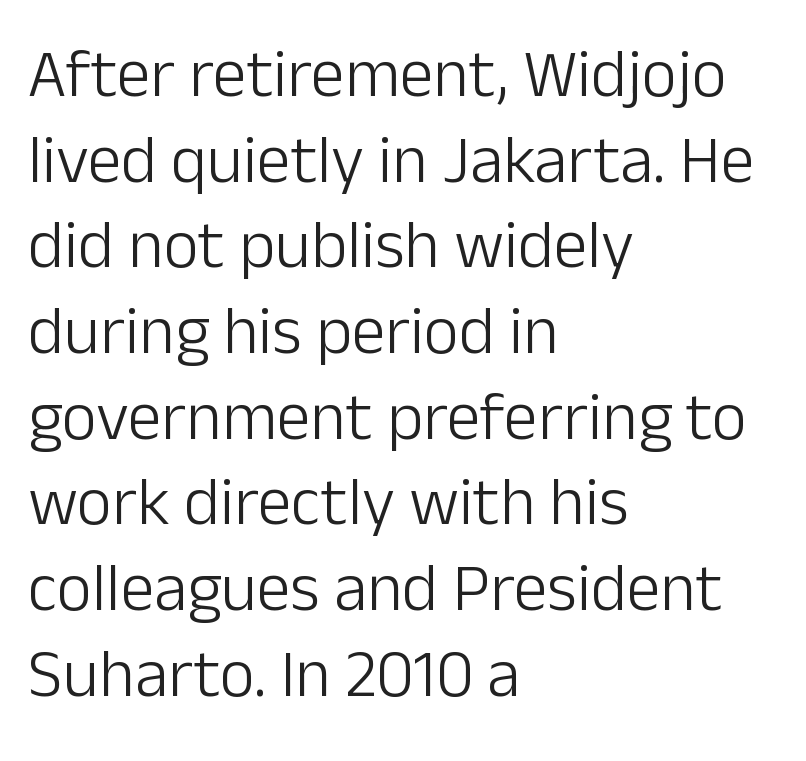
The image shows 68 px light sans-serif type, upright; set left-aligned, normal line spacing (1.26x), normal letter spacing, not underlined; low stroke contrast and a medium x-height.
